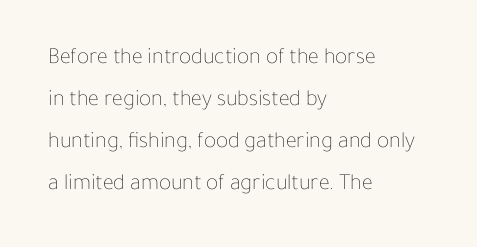
Q: Is the text bold? A: No.
Q: Is the text italic (slanted)? A: No, it is upright.
Q: Is the text underlined? A: No.
Q: How is the paragraph aligned? A: Left-aligned.
Q: Is the spacing between letters normal or unusually wide? A: Normal.
